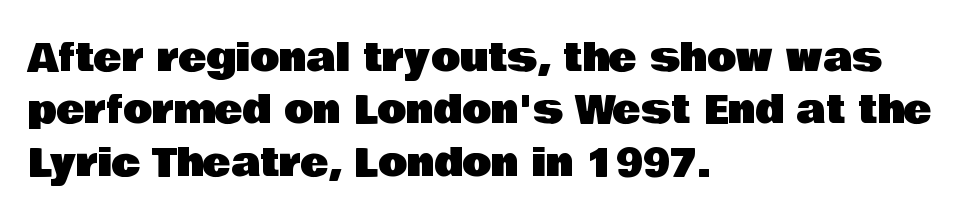
Does extra space separate the letters? No, they use regular spacing. The passage shown is typed in a proportional face where columns would drift. The strip under each line holds only bare page. Regular leading. The typesetter chose a ragged-right arrangement here.
